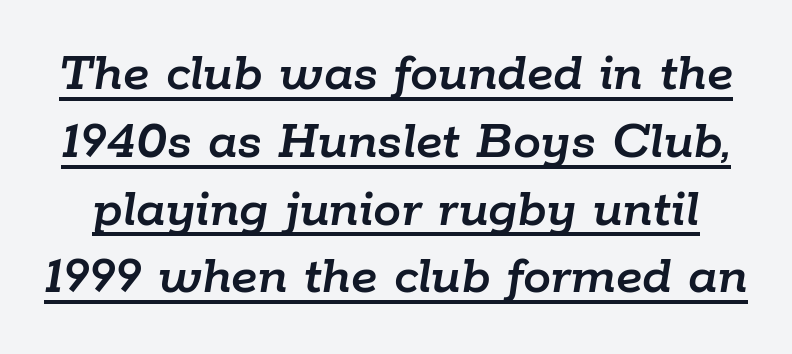
The image shows 56 px text type, italic (leaning right); set line spacing 1.21x, normal letter spacing, underlined; low stroke contrast and a medium x-height.
